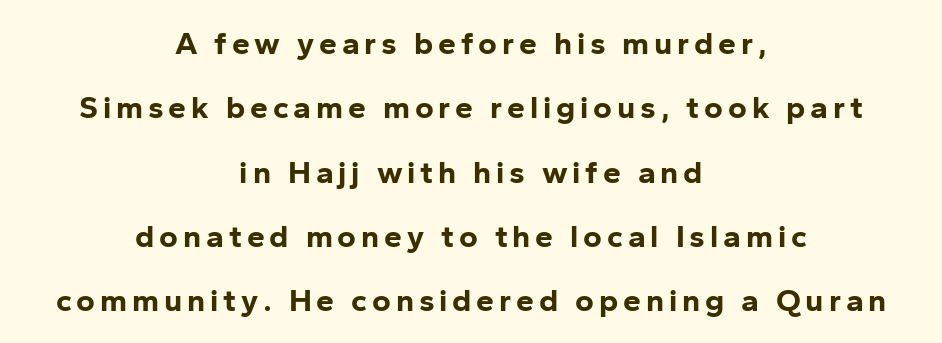
Q: Is the text bold? A: Yes.
Q: Is the text italic (slanted)? A: No, it is upright.
Q: Is the typeface a serif or a sans-serif typeface? A: Sans-serif.
Q: Is the text underlined? A: No.
Q: How is the paragraph aligned? A: Centered.
Q: Is the spacing between lines tight, normal or loose? A: Loose.
Q: Width (condensed, normal, or wide)? A: Normal.
Q: Stroke contrast? A: Low.
Q: x-height? A: Medium.
Q: Monospaced? A: No.
